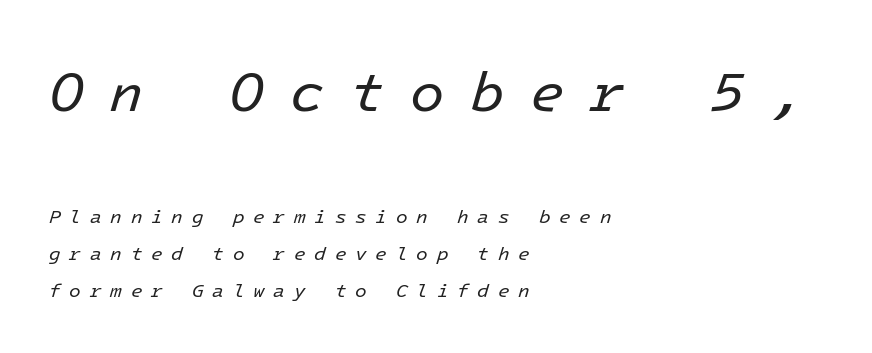
Q: Is the text bold? A: No.
Q: Is the text italic (slanted)? A: Yes, it leans right by about 16 degrees.
Q: Is the text underlined? A: No.
Q: How is the paragraph aligned? A: Left-aligned.
Q: Is the spacing between letters normal or unusually wide? A: Unusually wide.
Q: Is the spacing between lines tight, normal or loose? A: Loose.
Q: Which block of text is set in a larger size, the first (top) or the second (bottom)? A: The first (top) one.
Q: Width (condensed, normal, or wide)? A: Normal.
Q: Stroke contrast? A: Low.
Q: x-height? A: Medium.
